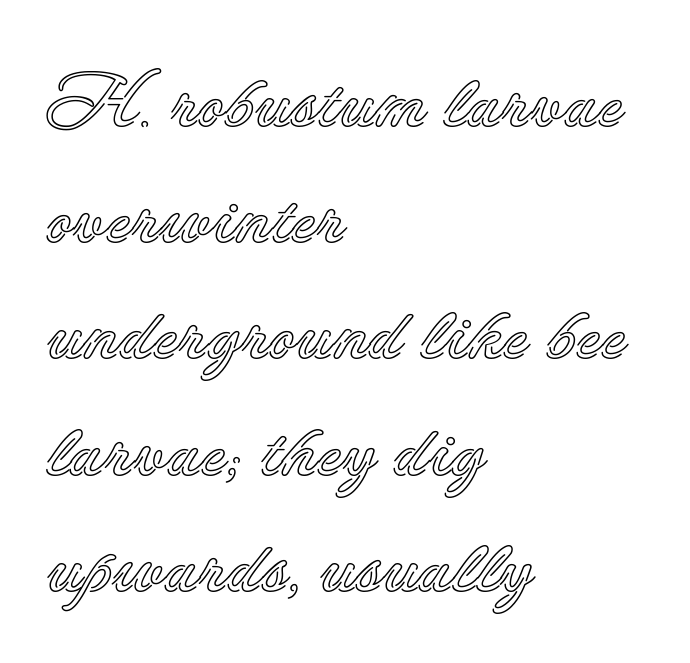
These lines are rendered in a variable-pitch font. The space beneath each line is pristine and unruled. The letterforms sit shoulder to shoulder at normal distance. The compositor pushed each line to the left boundary. Vertical spacing — default.
